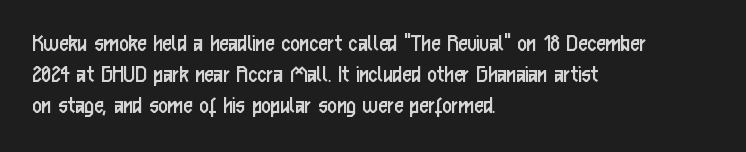
Q: Is the text bold? A: No.
Q: Is the text italic (slanted)? A: No, it is upright.
Q: Is the text underlined? A: No.
Q: How is the paragraph aligned? A: Left-aligned.
Q: Is the spacing between letters normal or unusually wide? A: Normal.
